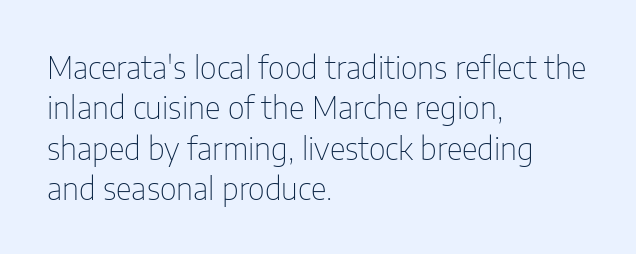
The image shows 31 px thin, condensed sans-serif type, upright; set left-aligned, normal line spacing (1.3x), normal letter spacing, not underlined; low stroke contrast and a medium x-height.
